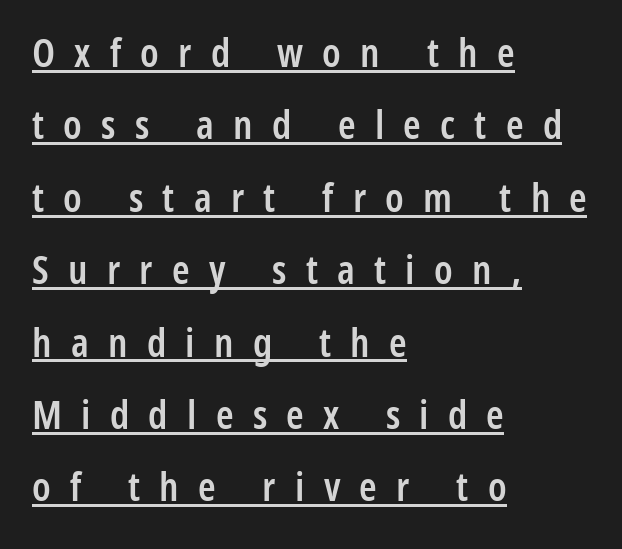
Caption: lettering with a line underneath. A bit beefed up — I'd call it semibold rather than bold. You can tell from the bare stems that sans-serif type was used. The setting favours the left margin, as ordinary paragraphs usually do. The tracking reads as deliberately expanded to a designer's eye.
